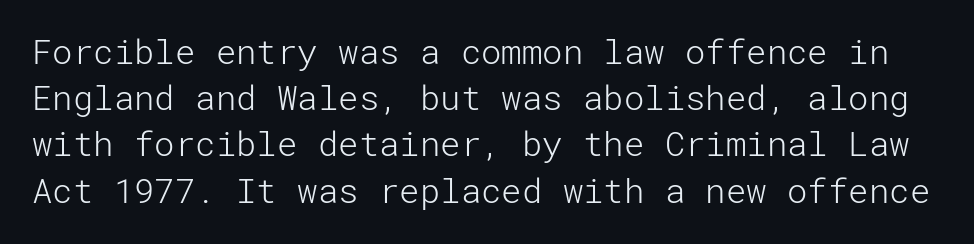
The baseline area is clear. Is this a sans? Yes — the strokes have no serifs. Weight: regular or lighter. Honestly, the row spacing looks completely unremarkable. Posture: upright roman. How are the letters spaced? Ordinarily, with no added tracking.
